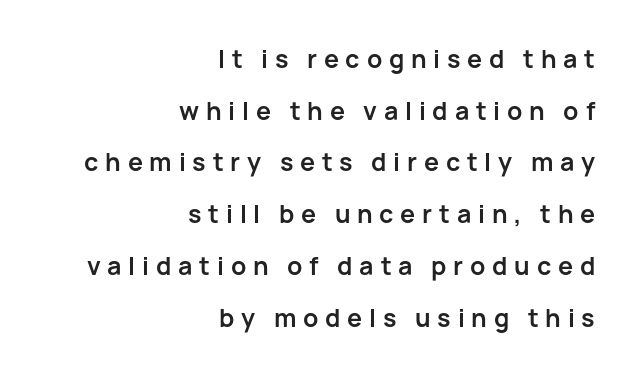
The image shows 25 px bold type, upright; set right-aligned, loose line spacing (2.07x), unusually wide letter spacing (+0.27 em), not underlined.
